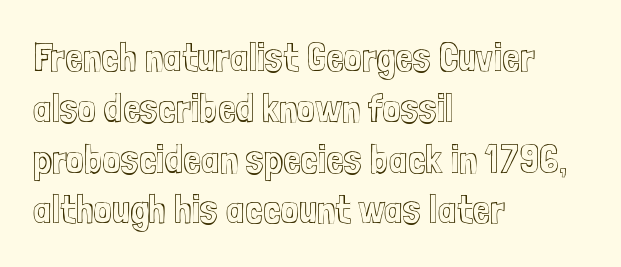
The image shows 40 px condensed type, upright; set left-aligned, normal line spacing (1.27x), normal letter spacing, not underlined; a medium x-height.
